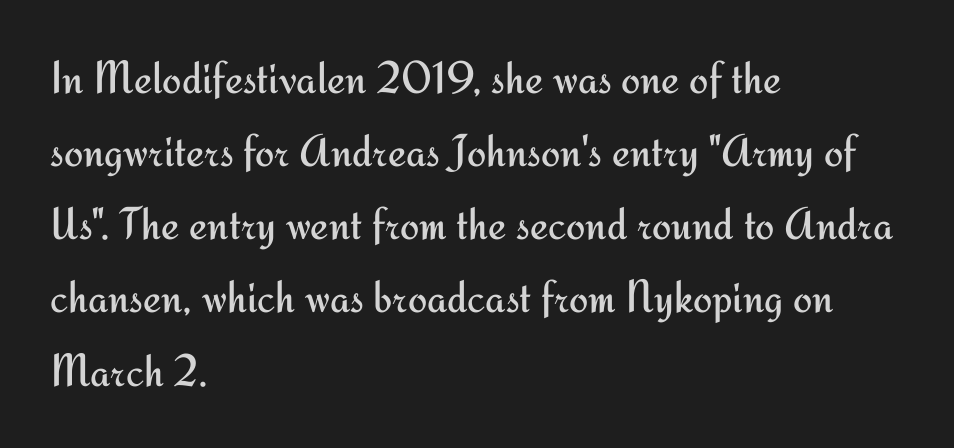
Short and long lines alike share a common starting point at left. Inter-character spacing is left at the font's built-in metrics. The rendering uses natural spacing where letterforms have individual widths. One glance says typical: line gaps are just what's usual. Rule under the text: the space is simply empty. Heft: none added — not bold.
